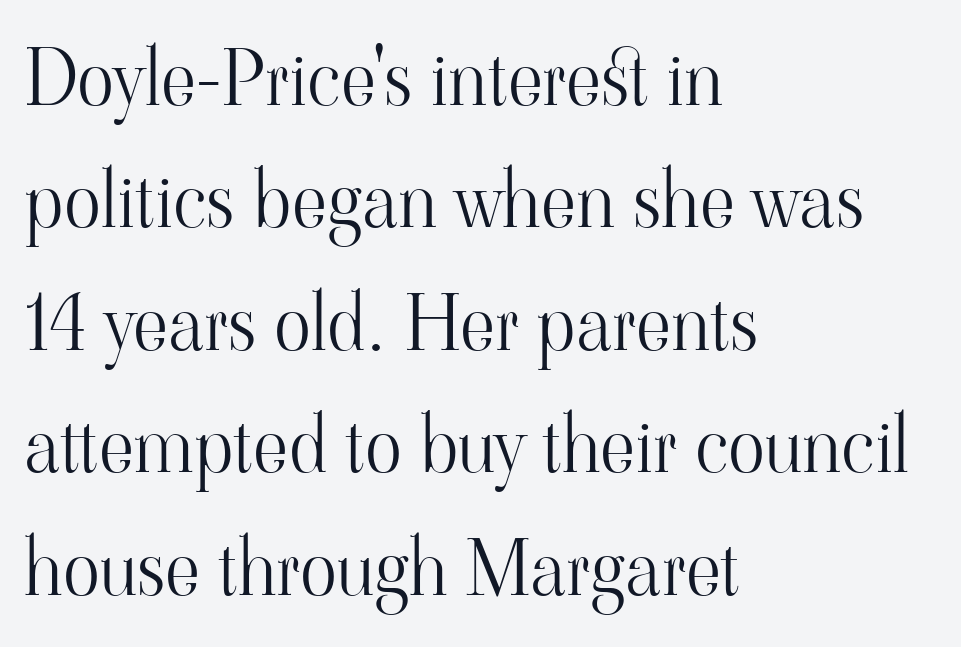
Q: Is the text bold? A: No.
Q: Is the text italic (slanted)? A: No, it is upright.
Q: Is the typeface a serif or a sans-serif typeface? A: Serif.
Q: Is the text underlined? A: No.
Q: How is the paragraph aligned? A: Left-aligned.
Q: Is the spacing between letters normal or unusually wide? A: Normal.
Q: Is the spacing between lines tight, normal or loose? A: Normal.
Q: Width (condensed, normal, or wide)? A: Normal.
Q: Stroke contrast? A: High.
Q: x-height? A: Small.
Q: Monospaced? A: No.
